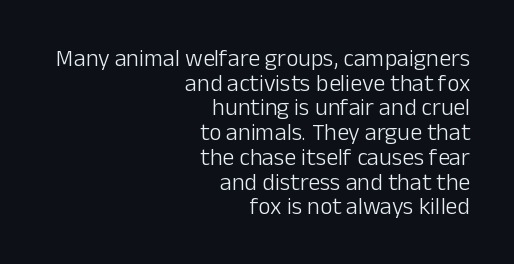
Q: Is the text bold? A: No.
Q: Is the text italic (slanted)? A: No, it is upright.
Q: Is the text underlined? A: No.
Q: How is the paragraph aligned? A: Right-aligned.
Q: Is the spacing between letters normal or unusually wide? A: Normal.
Q: Is the spacing between lines tight, normal or loose? A: Tight.
